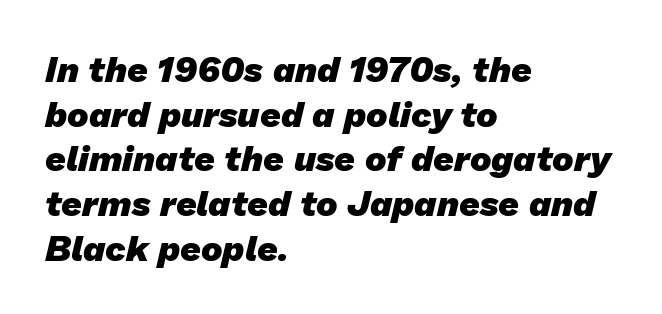
Spacing verdict: proportional, widths tailored to each character. Stroke terminals: plain, sans-serif. The words here are not underlined. Characters follow at the spacing the type designer built in. Compared with a centered layout, this one pins lines to the left instead. I'd describe the lettering as bold — thick and assertive.
